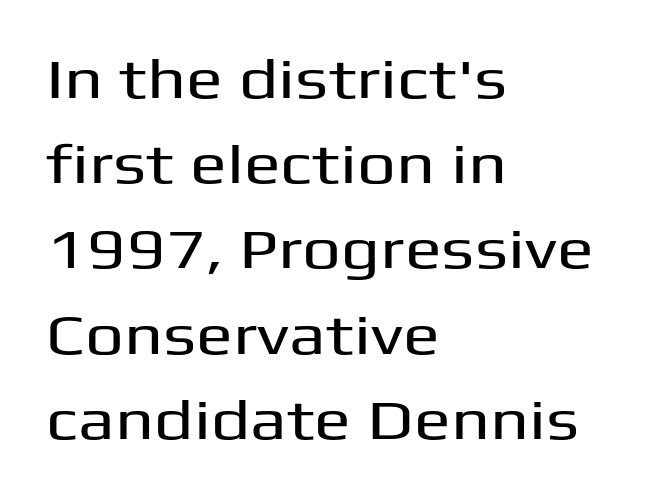
{"serif": "no", "italic": "no", "width": "wide", "stroke_contrast": "medium", "x_height": "medium", "monospaced": "no", "underline": "no", "align": "left", "line_spacing": "normal", "line_spacing_ratio": 1.55, "letter_spacing": "normal", "letter_spacing_em": 0.0, "glyph_px": 55}
